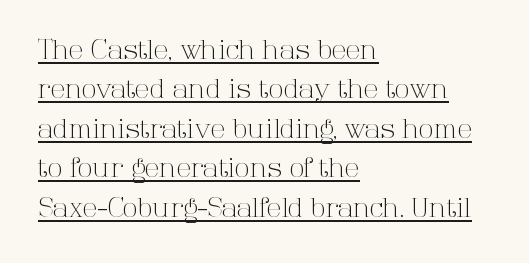
The image shows 27 px text type, upright; set left-aligned, normal line spacing (1.46x), normal letter spacing, underlined.
